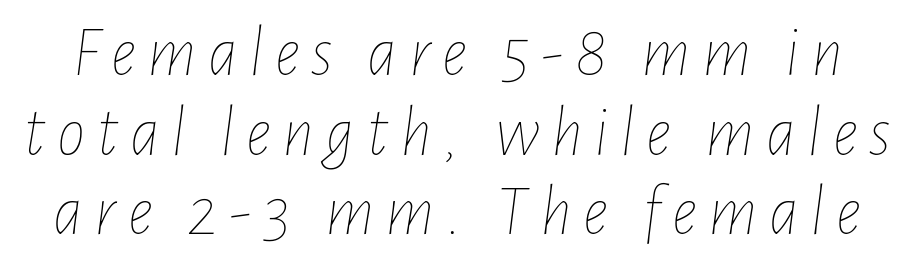
{"italic": "yes", "lean": "right", "slant_degrees": 7, "bold": "no", "weight": "thin", "width": "condensed", "stroke_contrast": "low", "x_height": "medium", "monospaced": "no", "underline": "no", "line_spacing": "tight", "line_spacing_ratio": 1.12, "glyph_px": 71}
